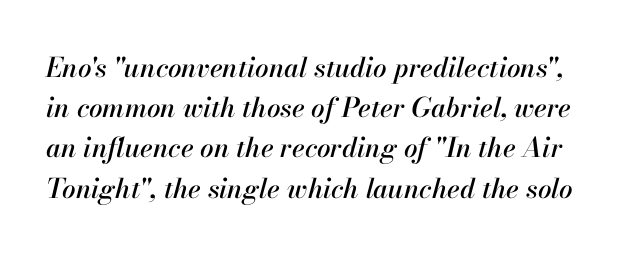
The image shows 27 px text type, italic (leaning right); set normal line spacing (1.49x), normal letter spacing, not underlined.
